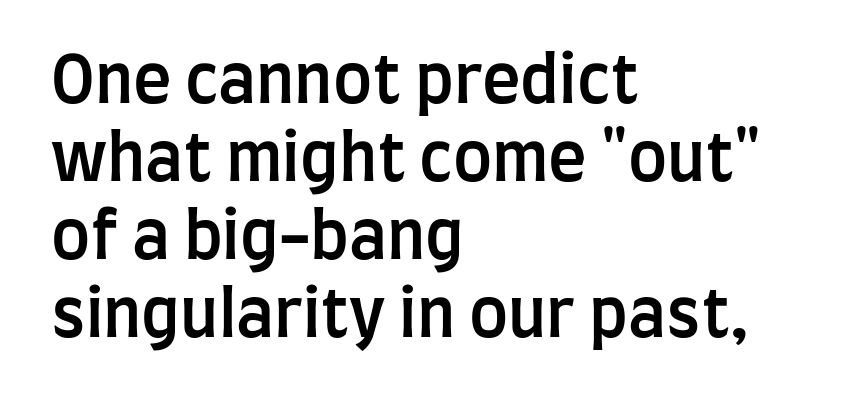
Looks like regular typesetting: each glyph gets only the width it needs. The baseline area is clear. Between one letter and the next there's only the usual sliver of space. You can tell from the bare stems that sans-serif type was used. Caption: semibold face, moderately heavy strokes.
